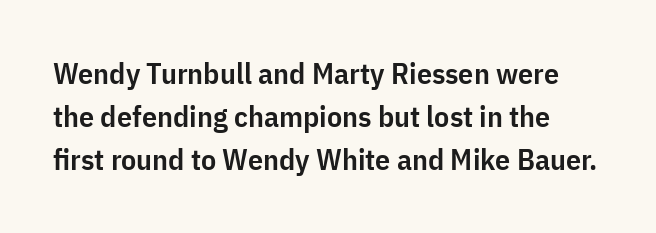
The image shows 30 px semibold, condensed sans-serif type, upright; set normal line spacing (1.44x), normal letter spacing, not underlined; low stroke contrast and a medium x-height.
